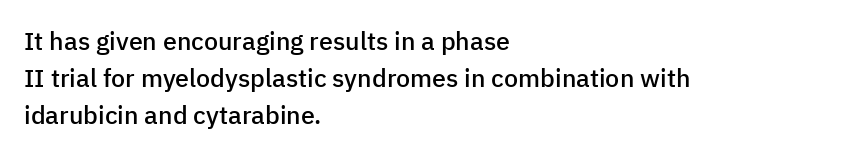
Normally led — the rows are evenly, conventionally spaced. Strokes here are thickened, but only to semibold level. Tracking value appears to be zero — textbook default spacing. A roman cut, with each character standing at attention. Teacher's note: observe the even left margin — that is flush-left alignment.
